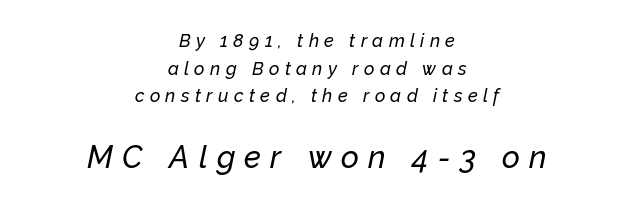
Lines of text with bare space underneath. Character size in the trailing block exceeds that of the leading block. Notice how the passage keeps no hard edge, just a central spine. Varying glyph widths throughout — classic text-font behaviour.
